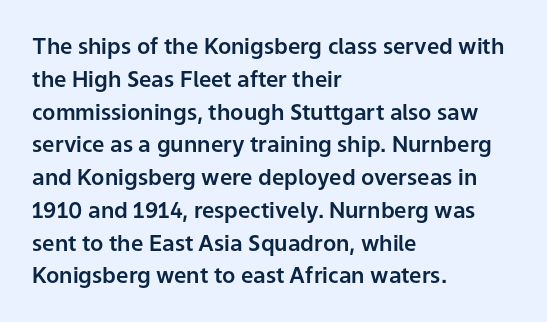
Q: Is the text italic (slanted)? A: No, it is upright.
Q: Is the text underlined? A: No.
Q: How is the paragraph aligned? A: Left-aligned.
Q: Is the spacing between letters normal or unusually wide? A: Normal.
Q: Is the spacing between lines tight, normal or loose? A: Normal.
